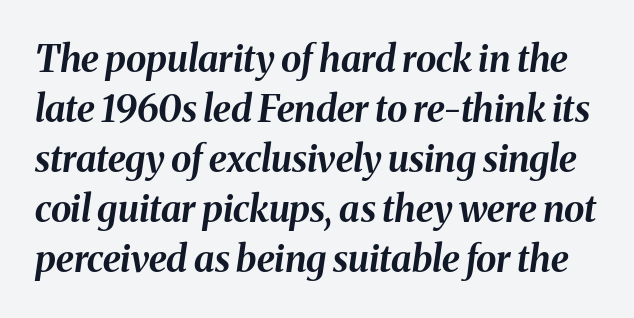
The image shows 37 px bold type, italic (leaning right); set normal line spacing (1.35x), normal letter spacing, not underlined; medium stroke contrast and a medium x-height.
